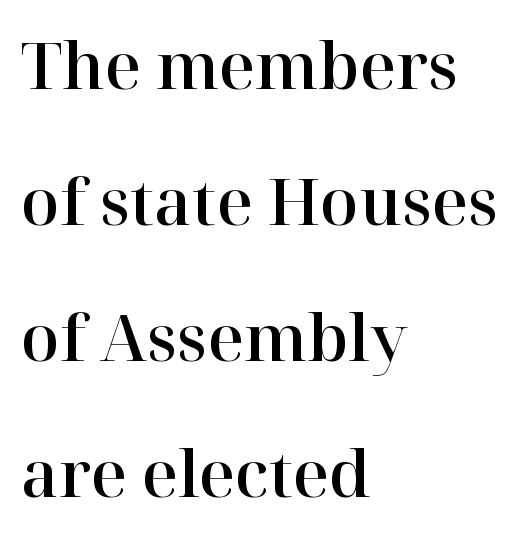
The image shows 63 px serif type, upright; set left-aligned, loose line spacing (2.16x), normal letter spacing, not underlined; high stroke contrast and a medium x-height.
